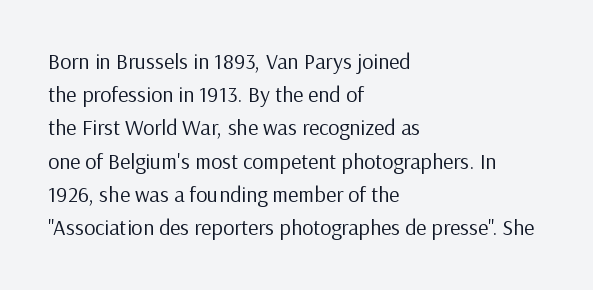
The image shows 22 px text type, upright; set left-aligned, normal line spacing (1.51x), normal letter spacing, not underlined.
